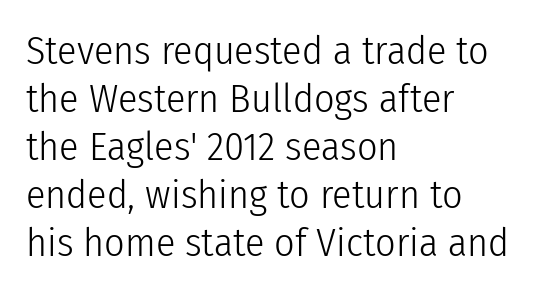
The image shows 40 px light, condensed sans-serif type, upright; set left-aligned, line spacing 1.2x, normal letter spacing, not underlined; low stroke contrast and a medium x-height.
